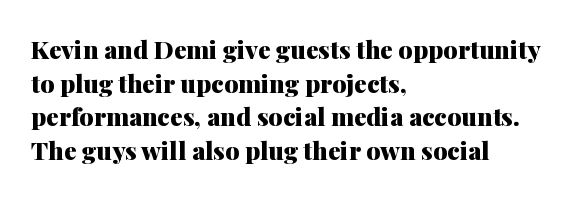
Q: Is the text bold? A: Yes.
Q: Is the text italic (slanted)? A: No, it is upright.
Q: Is the text underlined? A: No.
Q: How is the paragraph aligned? A: Left-aligned.
Q: Is the spacing between letters normal or unusually wide? A: Normal.
Q: Is the spacing between lines tight, normal or loose? A: Normal.
